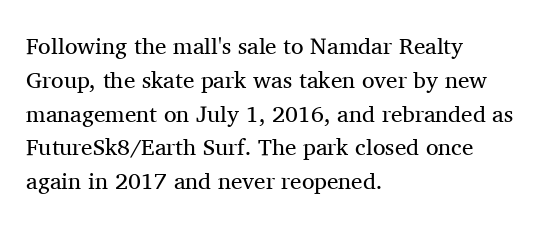
{"italic": "no", "bold": "no", "underline": "no", "align": "left", "line_spacing": "normal", "line_spacing_ratio": 1.47, "letter_spacing": "normal", "letter_spacing_em": 0.0, "glyph_px": 23}
